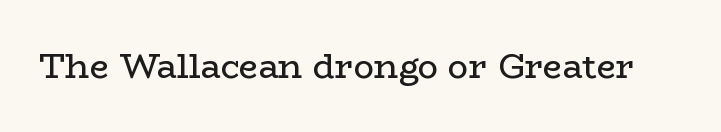
The image shows 34 px regular-weight, wide serif type, upright; set normal letter spacing, not underlined; low stroke contrast and a medium x-height.
